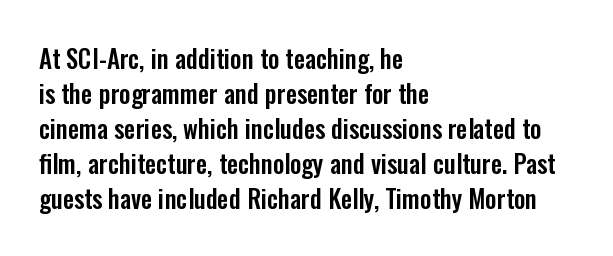
Q: Is the text italic (slanted)? A: No, it is upright.
Q: Is the text underlined? A: No.
Q: How is the paragraph aligned? A: Left-aligned.
Q: Is the spacing between letters normal or unusually wide? A: Normal.
Q: Is the spacing between lines tight, normal or loose? A: Normal.
